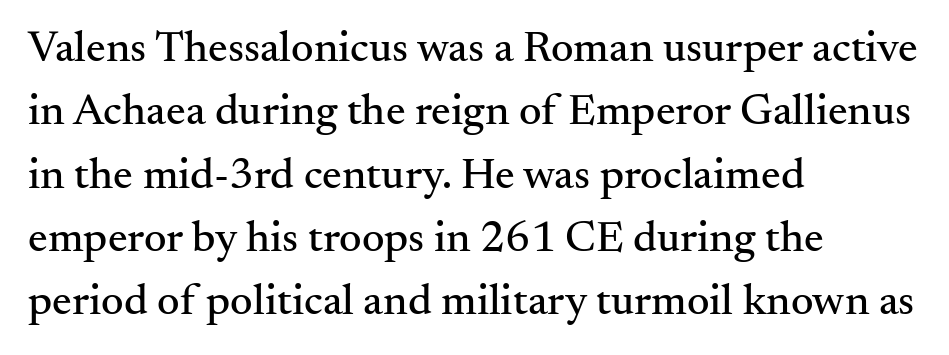
The image shows 44 px serif type, upright; set left-aligned, normal line spacing (1.44x), normal letter spacing, not underlined; medium stroke contrast and a small x-height.
